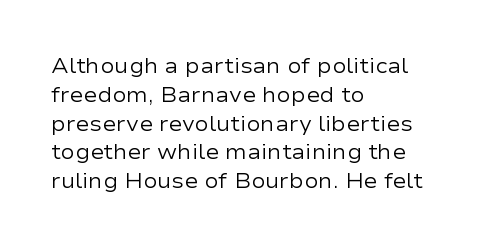
{"italic": "no", "bold": "no", "underline": "no", "align": "left", "line_spacing": "normal", "line_spacing_ratio": 1.37, "letter_spacing": "normal", "letter_spacing_em": 0.0, "glyph_px": 21}
